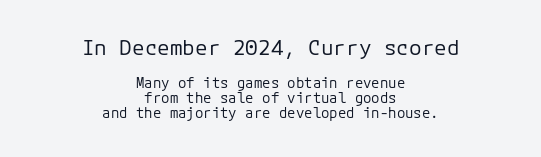
The image shows 21 px text type, upright; set centered, tight line spacing (1.09x), normal letter spacing, not underlined; the first (top) block is 1.5x larger.
